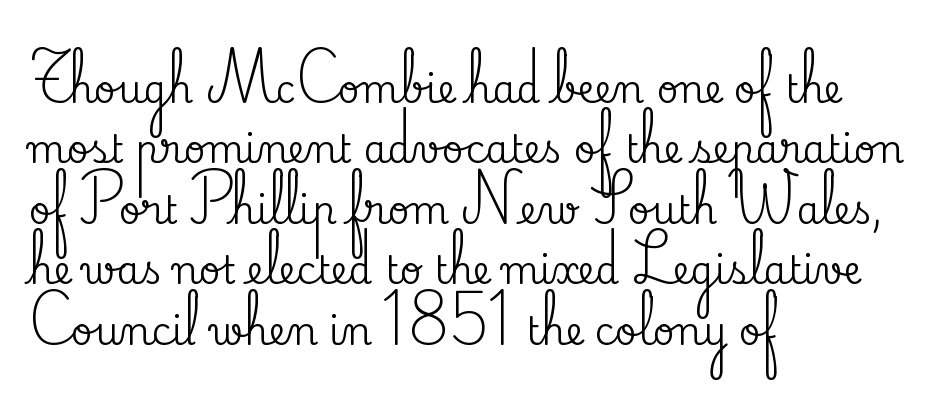
Q: Is the text italic (slanted)? A: No, it is upright.
Q: Is the typeface a serif or a sans-serif typeface? A: Serif.
Q: Is the text underlined? A: No.
Q: How is the paragraph aligned? A: Left-aligned.
Q: Is the spacing between letters normal or unusually wide? A: Normal.
Q: Is the spacing between lines tight, normal or loose? A: Normal.
Q: Width (condensed, normal, or wide)? A: Normal.
Q: Stroke contrast? A: Medium.
Q: x-height? A: Small.
Q: Monospaced? A: No.
